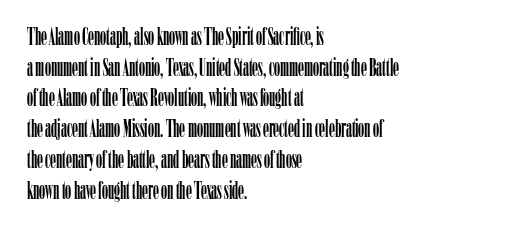
Q: Is the text italic (slanted)? A: No, it is upright.
Q: Is the text underlined? A: No.
Q: How is the paragraph aligned? A: Left-aligned.
Q: Is the spacing between letters normal or unusually wide? A: Normal.
Q: Is the spacing between lines tight, normal or loose? A: Normal.
